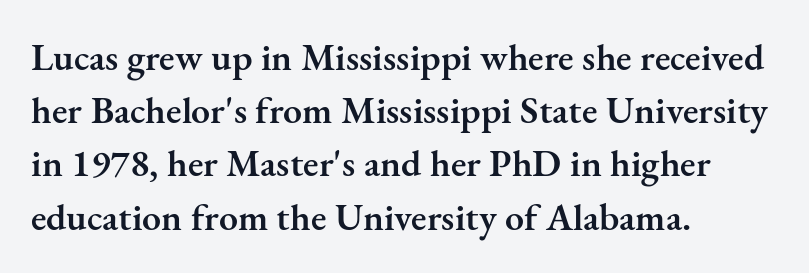
{"serif": "yes", "italic": "no", "bold": "semi", "weight": "semibold", "width": "normal", "stroke_contrast": "medium", "x_height": "small", "monospaced": "no", "underline": "no", "align": "left", "line_spacing": "normal", "line_spacing_ratio": 1.4, "letter_spacing": "normal", "letter_spacing_em": 0.0, "glyph_px": 38}
